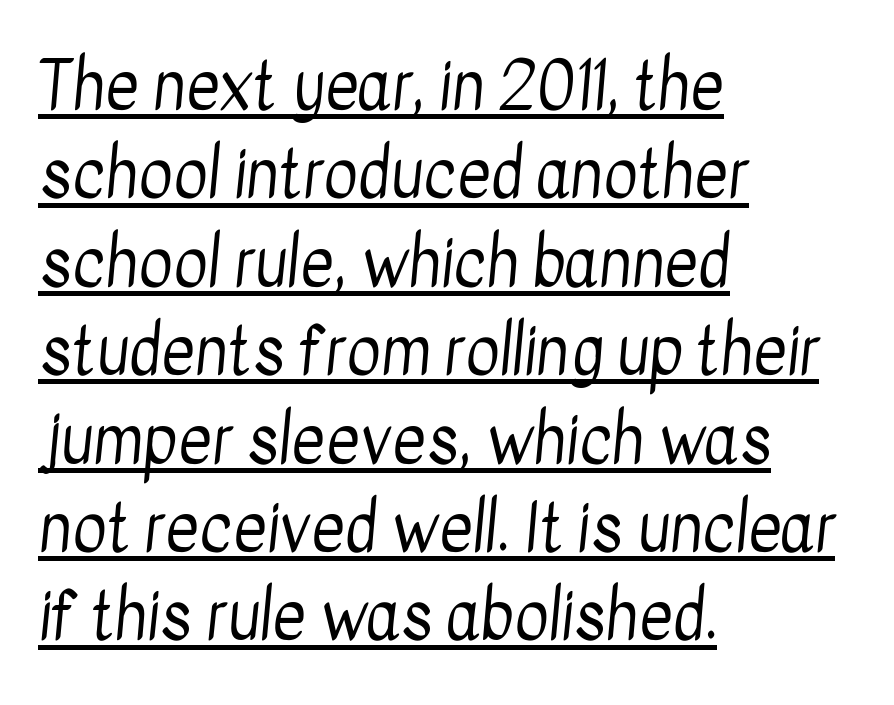
The image shows 65 px regular-weight, condensed sans-serif type; set left-aligned, normal line spacing (1.36x), normal letter spacing, underlined; low stroke contrast and a medium x-height.
